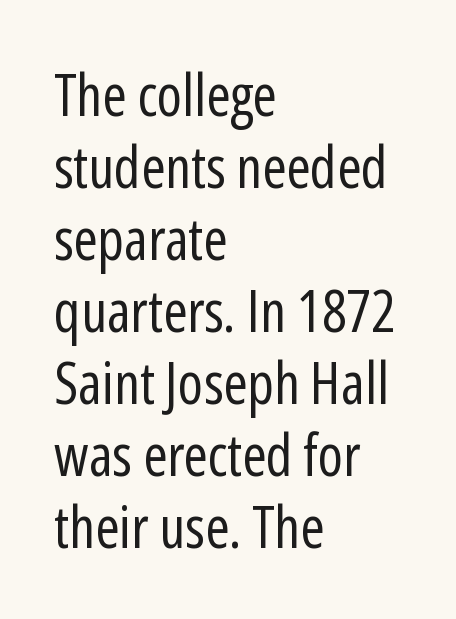
Q: Is the text bold? A: No.
Q: Is the text italic (slanted)? A: No, it is upright.
Q: Is the typeface a serif or a sans-serif typeface? A: Sans-serif.
Q: Is the text underlined? A: No.
Q: How is the paragraph aligned? A: Left-aligned.
Q: Is the spacing between letters normal or unusually wide? A: Normal.
Q: Width (condensed, normal, or wide)? A: Condensed.
Q: Stroke contrast? A: Low.
Q: x-height? A: Medium.
Q: Monospaced? A: No.
